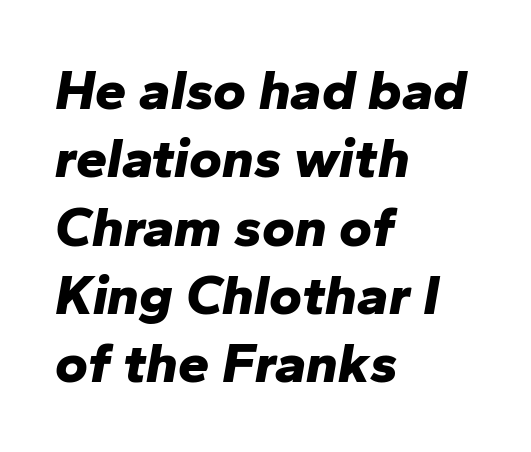
{"italic": "yes", "lean": "right", "slant_degrees": 10, "bold": "yes", "weight": "bold", "width": "normal", "stroke_contrast": "low", "x_height": "medium", "monospaced": "no", "underline": "no", "align": "left", "line_spacing_ratio": 1.22, "letter_spacing": "normal", "letter_spacing_em": 0.0, "glyph_px": 56}
